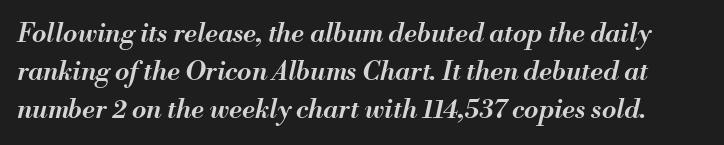
{"italic": "yes", "lean": "right", "slant_degrees": 13, "bold": "semi", "underline": "no", "line_spacing": "normal", "line_spacing_ratio": 1.47, "letter_spacing": "normal", "letter_spacing_em": 0.0, "glyph_px": 26}
